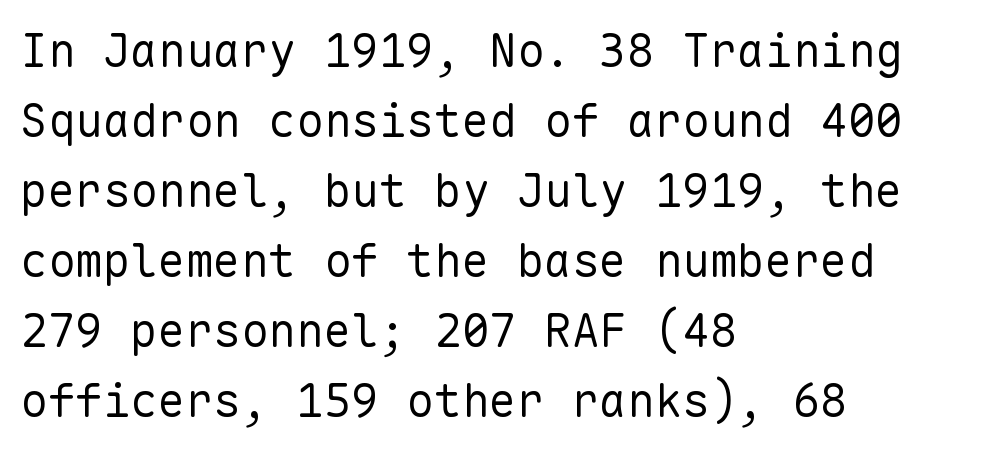
Q: Is the text bold? A: No.
Q: Is the text italic (slanted)? A: No, it is upright.
Q: Is the typeface a serif or a sans-serif typeface? A: Sans-serif.
Q: Is the text underlined? A: No.
Q: How is the paragraph aligned? A: Left-aligned.
Q: Is the spacing between letters normal or unusually wide? A: Normal.
Q: Is the spacing between lines tight, normal or loose? A: Normal.
Q: Width (condensed, normal, or wide)? A: Normal.
Q: Stroke contrast? A: Low.
Q: x-height? A: Medium.
Q: Monospaced? A: Yes.
